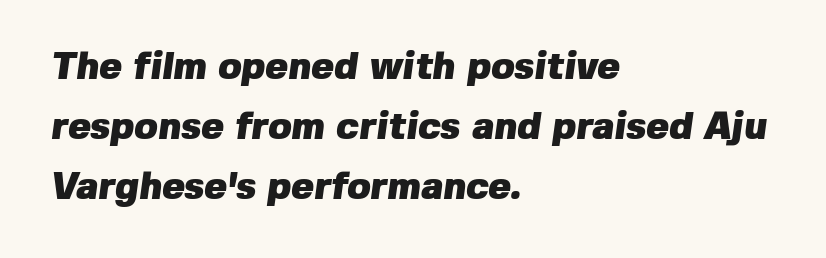
Q: Is the text bold? A: Yes.
Q: Is the typeface a serif or a sans-serif typeface? A: Sans-serif.
Q: Is the text underlined? A: No.
Q: How is the paragraph aligned? A: Left-aligned.
Q: Is the spacing between letters normal or unusually wide? A: Normal.
Q: Is the spacing between lines tight, normal or loose? A: Normal.
Q: Width (condensed, normal, or wide)? A: Normal.
Q: Stroke contrast? A: Low.
Q: x-height? A: Medium.
Q: Monospaced? A: No.
